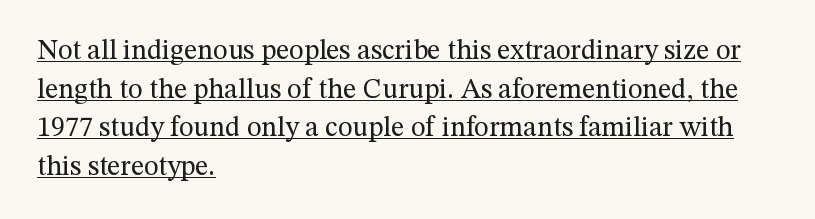
{"serif": "yes", "italic": "no", "bold": "no", "weight": "regular", "width": "normal", "stroke_contrast": "medium", "x_height": "medium", "monospaced": "no", "underline": "yes", "align": "left", "line_spacing": "normal", "line_spacing_ratio": 1.38, "letter_spacing": "normal", "letter_spacing_em": 0.0, "glyph_px": 28}
